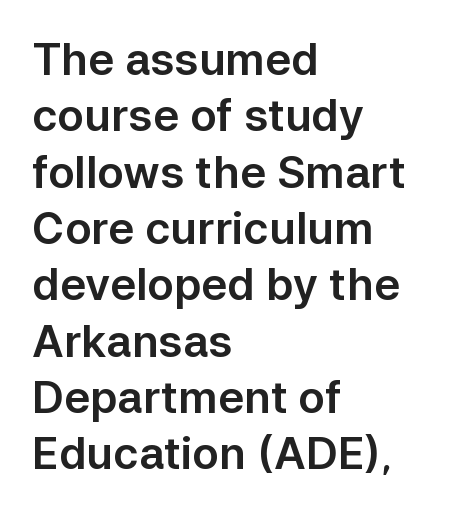
The image shows 44 px sans-serif type, upright; set left-aligned, normal line spacing (1.28x), normal letter spacing, not underlined; low stroke contrast and a medium x-height.
